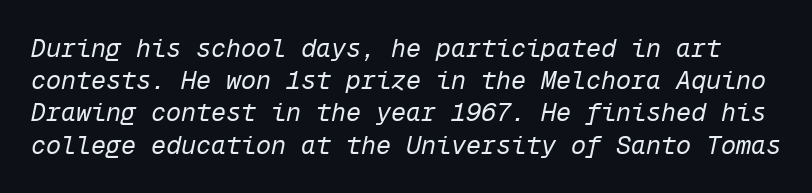
{"italic": "yes", "lean": "right", "slant_degrees": 12, "bold": "no", "underline": "no", "line_spacing": "normal", "line_spacing_ratio": 1.29, "letter_spacing": "normal", "letter_spacing_em": 0.0, "glyph_px": 25}
